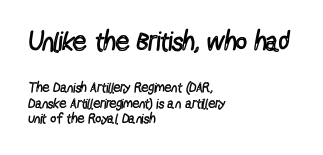
{"bold": "no", "underline": "no", "align": "left", "line_spacing": "tight", "line_spacing_ratio": 1.12, "letter_spacing": "normal", "letter_spacing_em": 0.0, "larger_block": "first", "size_ratio": 1.93, "glyph_px": 27}
